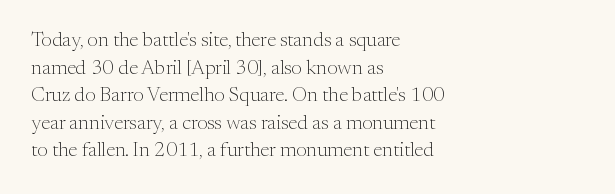
This rendering leaves character spacing at its baseline value. These lines stack with their left ends in a neat column. Reading down the column, the eye jumps a familiar distance to each next line. Stroke mass is kept to a normal reading level or below. Unlike italic type, these characters show no tilt at all. No word sits above an underline.
